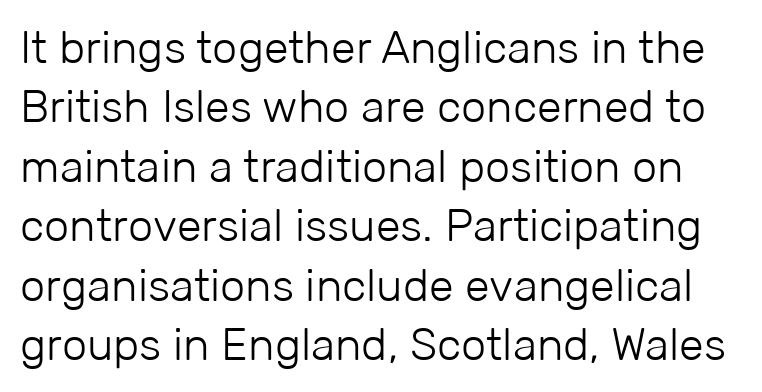
The image shows 45 px light sans-serif type, upright; set normal line spacing (1.32x), normal letter spacing, not underlined; low stroke contrast and a medium x-height.
